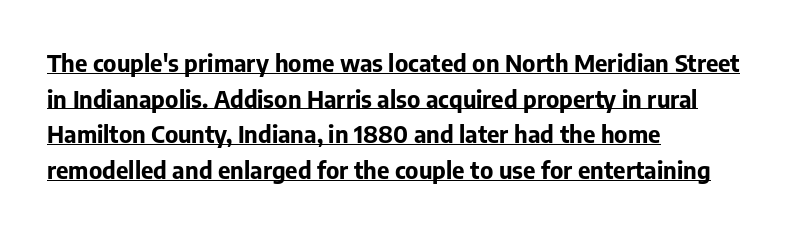
The image shows 24 px bold type, upright; set left-aligned, normal line spacing (1.48x), normal letter spacing, underlined.
